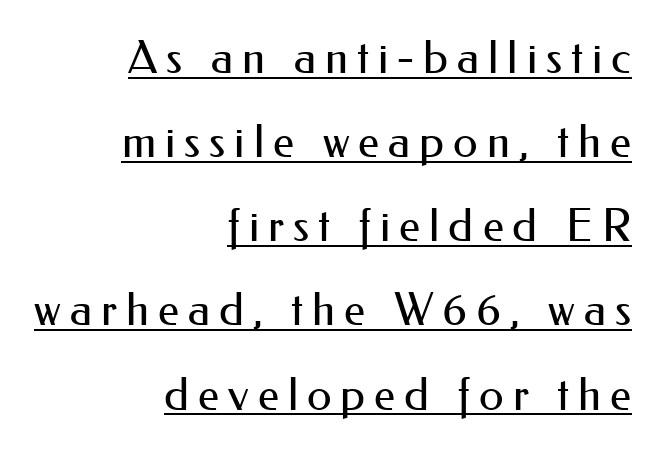
Q: Is the text bold? A: No.
Q: Is the text italic (slanted)? A: No, it is upright.
Q: Is the typeface a serif or a sans-serif typeface? A: Sans-serif.
Q: Is the text underlined? A: Yes.
Q: How is the paragraph aligned? A: Right-aligned.
Q: Is the spacing between letters normal or unusually wide? A: Unusually wide.
Q: Width (condensed, normal, or wide)? A: Normal.
Q: Stroke contrast? A: Medium.
Q: x-height? A: Small.
Q: Monospaced? A: No.
